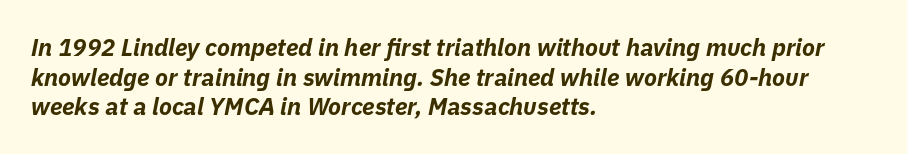
Q: Is the text bold? A: Yes.
Q: Is the text italic (slanted)? A: Yes, it leans right by about 11 degrees.
Q: Is the text underlined? A: No.
Q: How is the paragraph aligned? A: Left-aligned.
Q: Is the spacing between letters normal or unusually wide? A: Normal.
